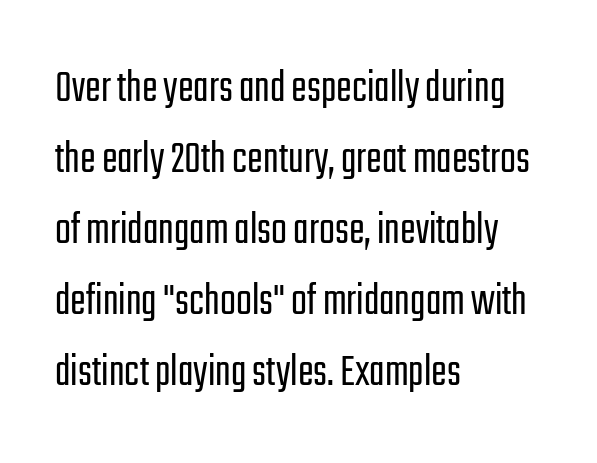
Q: Is the text bold? A: No.
Q: Is the text italic (slanted)? A: No, it is upright.
Q: Is the typeface a serif or a sans-serif typeface? A: Sans-serif.
Q: Is the text underlined? A: No.
Q: How is the paragraph aligned? A: Left-aligned.
Q: Is the spacing between letters normal or unusually wide? A: Normal.
Q: Is the spacing between lines tight, normal or loose? A: Normal.
Q: Width (condensed, normal, or wide)? A: Condensed.
Q: Stroke contrast? A: Low.
Q: x-height? A: Medium.
Q: Monospaced? A: No.
